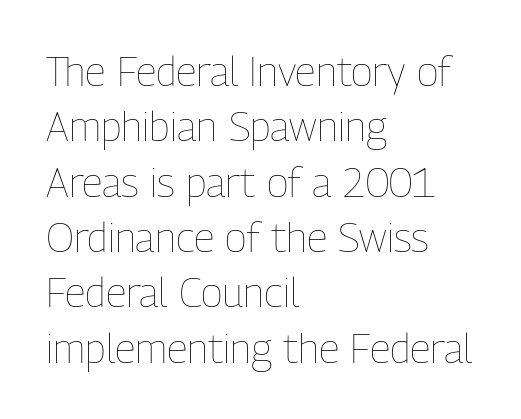
{"italic": "no", "bold": "no", "weight": "thin", "width": "condensed", "stroke_contrast": "low", "x_height": "medium", "monospaced": "no", "underline": "no", "align": "left", "line_spacing": "normal", "line_spacing_ratio": 1.35, "letter_spacing": "normal", "letter_spacing_em": 0.0, "glyph_px": 41}
